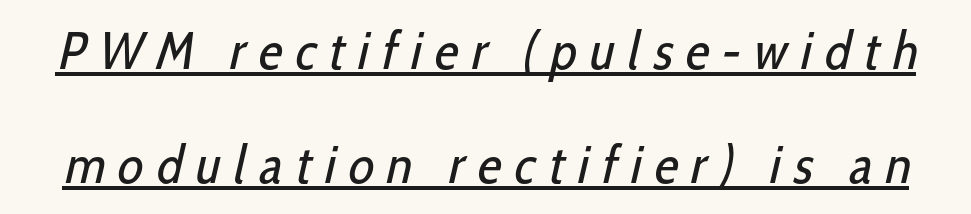
The image shows 53 px regular-weight, condensed sans-serif type; set loose line spacing (2.15x), unusually wide letter spacing (+0.25 em), underlined; low stroke contrast and a medium x-height.
